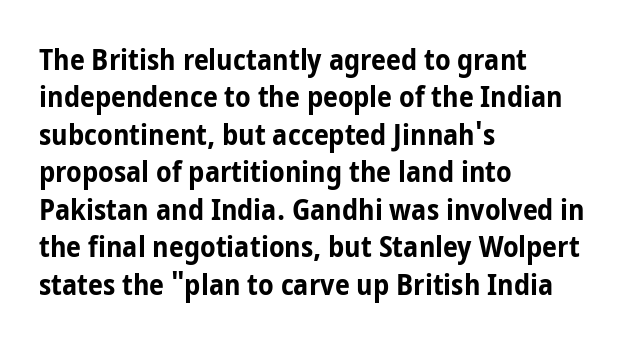
The image shows 30 px bold, condensed sans-serif type, upright; set left-aligned, normal line spacing (1.25x), normal letter spacing, not underlined; low stroke contrast and a medium x-height.
